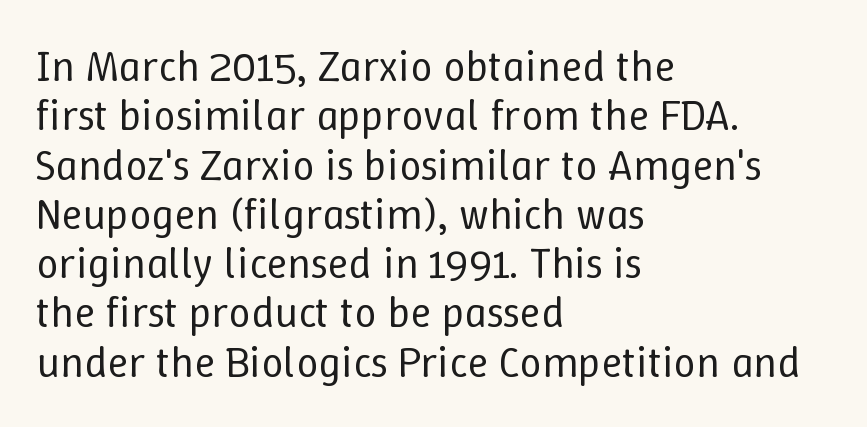
Q: Is the text bold? A: No.
Q: Is the text italic (slanted)? A: No, it is upright.
Q: Is the text underlined? A: No.
Q: How is the paragraph aligned? A: Left-aligned.
Q: Is the spacing between letters normal or unusually wide? A: Normal.
Q: Is the spacing between lines tight, normal or loose? A: Tight.
Q: Width (condensed, normal, or wide)? A: Normal.
Q: Stroke contrast? A: Low.
Q: x-height? A: Medium.
Q: Monospaced? A: No.
